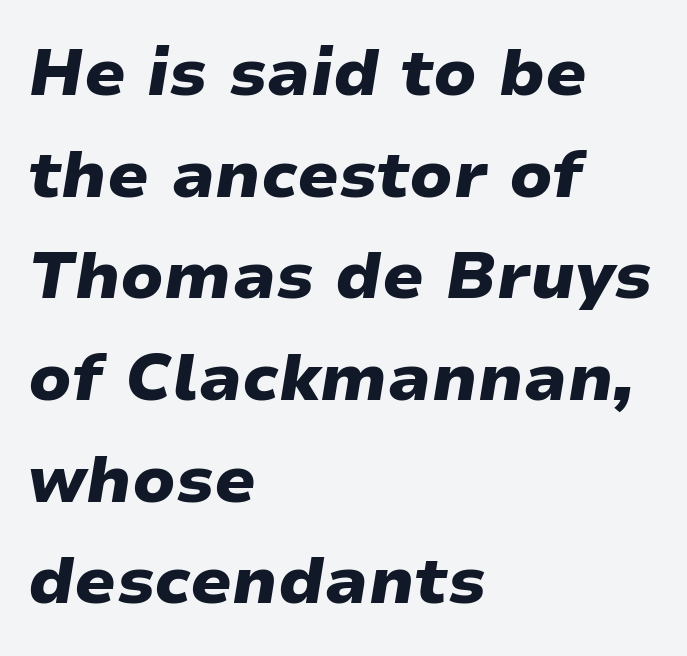
{"italic": "yes", "lean": "right", "slant_degrees": 9, "bold": "yes", "weight": "heavy", "width": "wide", "stroke_contrast": "low", "x_height": "medium", "monospaced": "no", "underline": "no", "align": "left", "line_spacing": "normal", "line_spacing_ratio": 1.54, "letter_spacing": "normal", "letter_spacing_em": 0.0, "glyph_px": 66}
